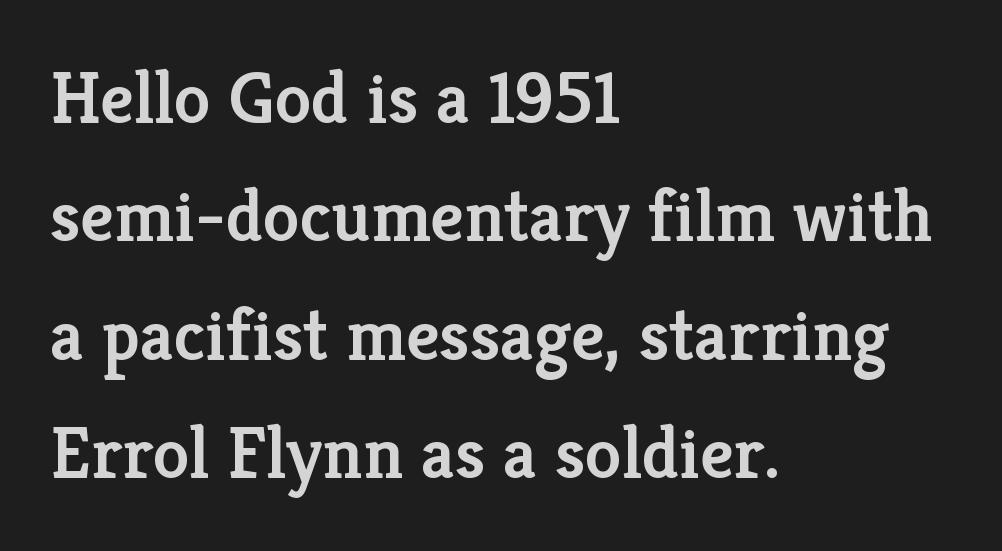
Q: Is the text bold? A: Semi-bold.
Q: Is the text italic (slanted)? A: No, it is upright.
Q: Is the typeface a serif or a sans-serif typeface? A: Serif.
Q: Is the text underlined? A: No.
Q: How is the paragraph aligned? A: Left-aligned.
Q: Is the spacing between letters normal or unusually wide? A: Normal.
Q: Is the spacing between lines tight, normal or loose? A: Normal.
Q: Width (condensed, normal, or wide)? A: Normal.
Q: Stroke contrast? A: Low.
Q: x-height? A: Medium.
Q: Monospaced? A: No.
